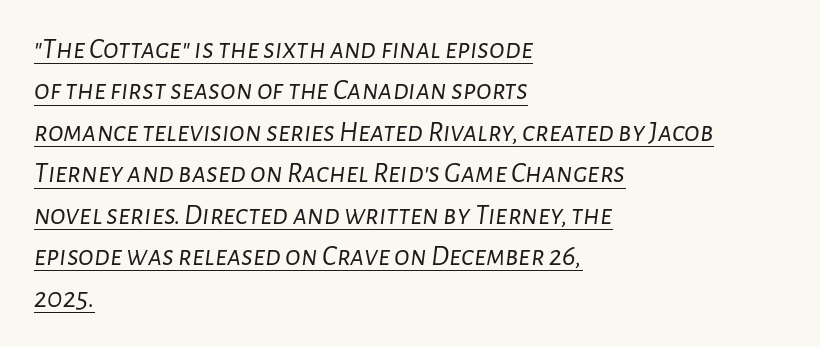
Is the block centered? No — it sits flush against the left margin. If you measured baseline to baseline, you'd find a middling distance. Notice how the stems are inclined rather than vertical — that's the hallmark of italics. Here the designer chose a conventional face with non-uniform glyph widths. The letterforms sit shoulder to shoulder at normal distance. Nothing heavy about these letters — not bold at all.
